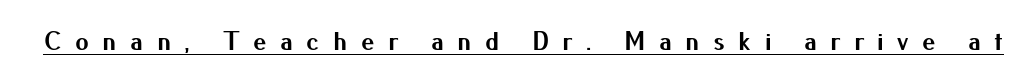
The image shows 27 px bold type, upright; set unusually wide letter spacing (+0.5 em), underlined.
